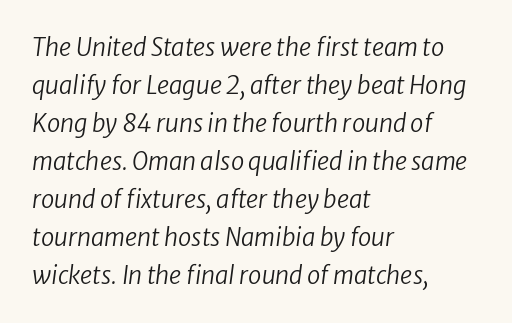
{"bold": "no", "underline": "no", "align": "left", "line_spacing": "normal", "line_spacing_ratio": 1.58, "letter_spacing": "normal", "letter_spacing_em": 0.0, "glyph_px": 24}
